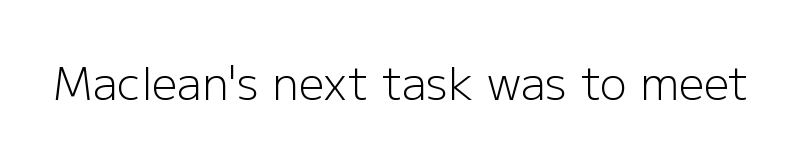
Q: Is the text bold? A: No.
Q: Is the text italic (slanted)? A: No, it is upright.
Q: Is the typeface a serif or a sans-serif typeface? A: Sans-serif.
Q: Is the text underlined? A: No.
Q: Is the spacing between letters normal or unusually wide? A: Normal.
Q: Width (condensed, normal, or wide)? A: Normal.
Q: Stroke contrast? A: Low.
Q: x-height? A: Medium.
Q: Monospaced? A: No.
